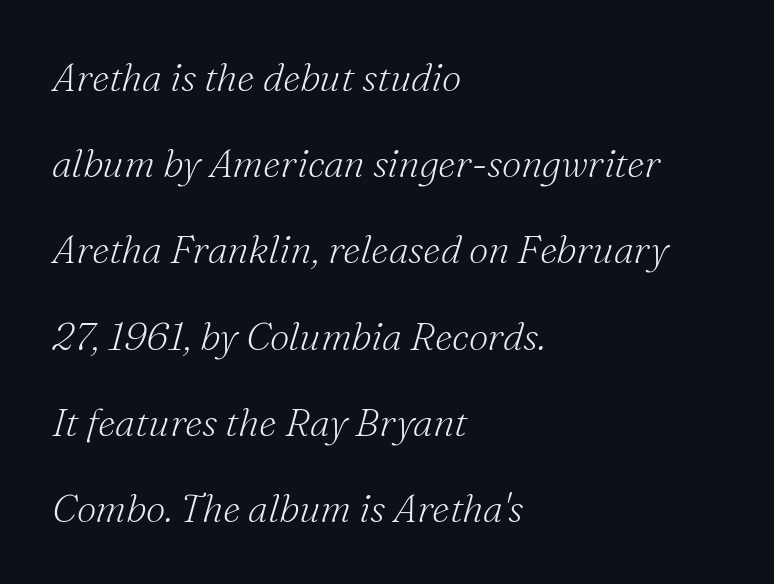
The image shows 39 px light serif type, italic (leaning right); set left-aligned, loose line spacing (2.21x), normal letter spacing, not underlined; medium stroke contrast and a small x-height.
